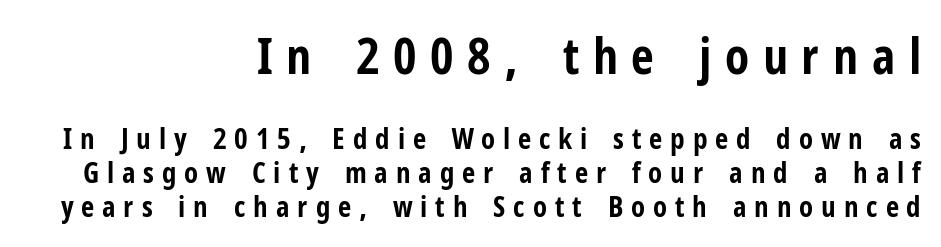
{"serif": "no", "italic": "no", "bold": "yes", "weight": "bold", "width": "condensed", "stroke_contrast": "low", "x_height": "medium", "monospaced": "no", "underline": "no", "align": "right", "line_spacing_ratio": 1.17, "letter_spacing": "wide", "letter_spacing_em": 0.27, "larger_block": "first", "size_ratio": 1.72, "glyph_px": 50}
